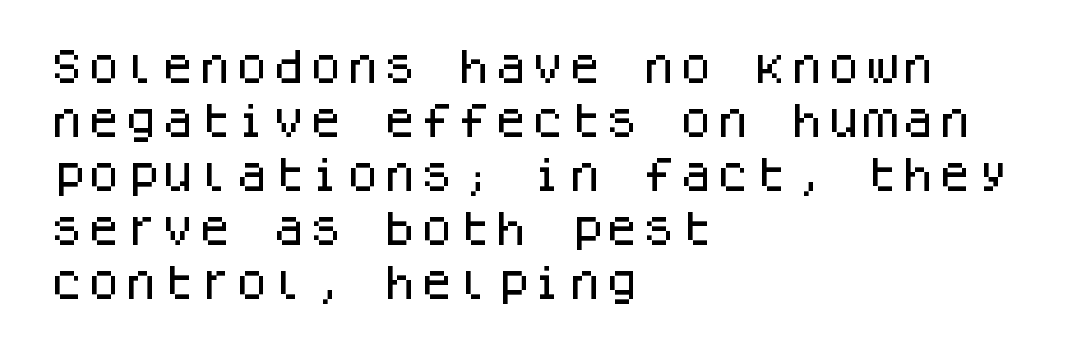
Q: Is the text italic (slanted)? A: No, it is upright.
Q: Is the typeface a serif or a sans-serif typeface? A: Sans-serif.
Q: Is the text underlined? A: No.
Q: How is the paragraph aligned? A: Left-aligned.
Q: Is the spacing between letters normal or unusually wide? A: Normal.
Q: Is the spacing between lines tight, normal or loose? A: Normal.
Q: Width (condensed, normal, or wide)? A: Normal.
Q: Stroke contrast? A: Low.
Q: x-height? A: Large.
Q: Monospaced? A: Yes.
